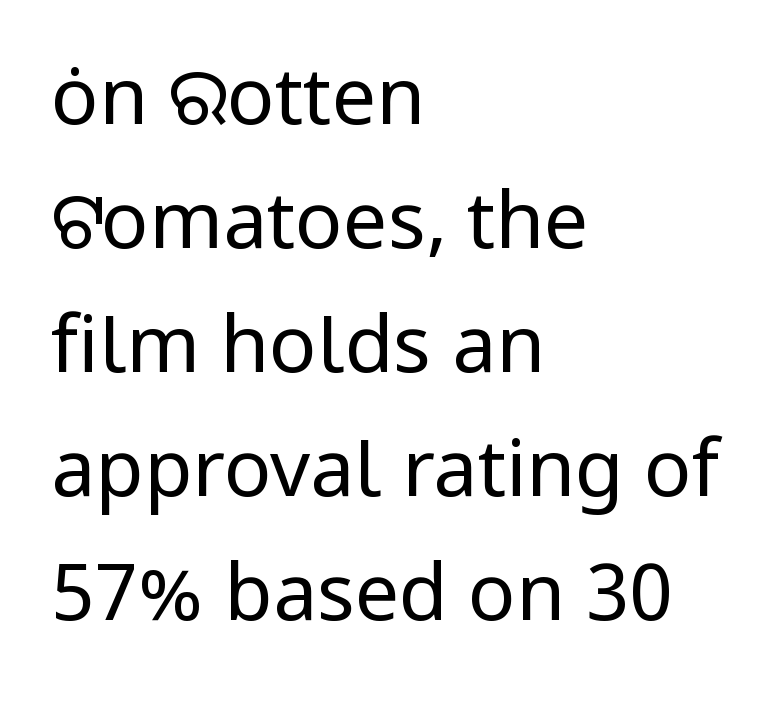
{"serif": "no", "italic": "no", "bold": "no", "weight": "regular", "width": "normal", "stroke_contrast": "low", "x_height": "medium", "monospaced": "no", "underline": "no", "align": "left", "line_spacing": "normal", "line_spacing_ratio": 1.57, "letter_spacing": "normal", "letter_spacing_em": 0.0, "glyph_px": 79}
